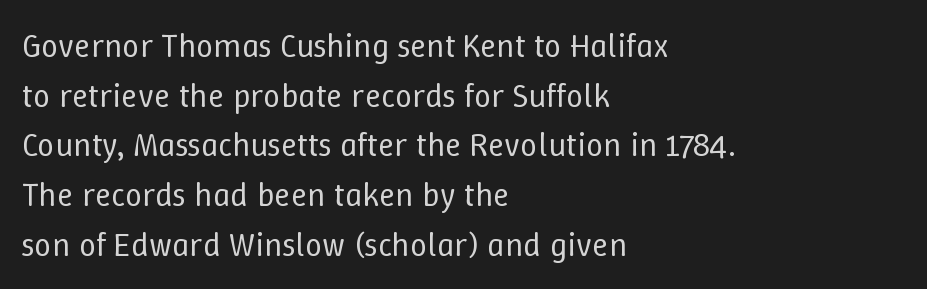
Descenders hang freely into open space. This reads as an unemphasized weight, regular at the heaviest. Standard letterfit; no display-style spreading of the glyphs. Layout note: lines flush left. Do the characters align in a grid? No, the font is proportional.
